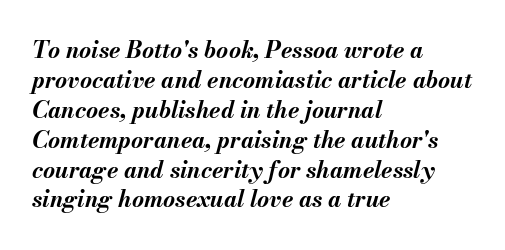
{"italic": "yes", "lean": "right", "slant_degrees": 13, "bold": "yes", "underline": "no", "align": "left", "line_spacing": "normal", "line_spacing_ratio": 1.3, "letter_spacing": "normal", "letter_spacing_em": 0.0, "glyph_px": 23}
